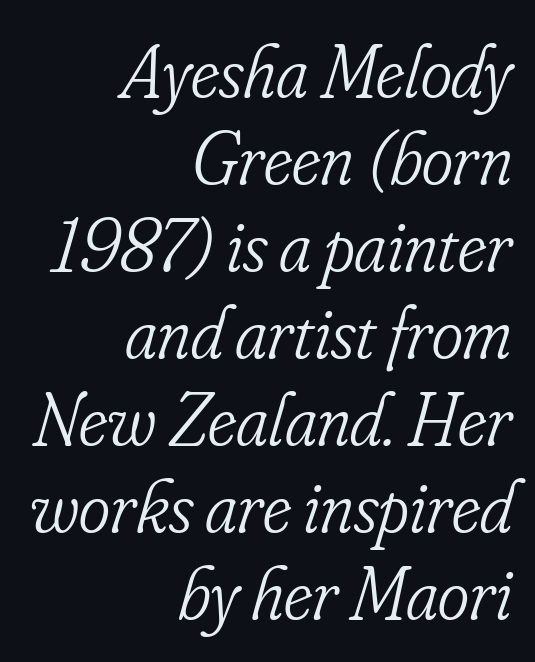
The image shows 75 px light, condensed serif type, italic (leaning right); set right-aligned, line spacing 1.16x, normal letter spacing, not underlined; low stroke contrast and a small x-height.
